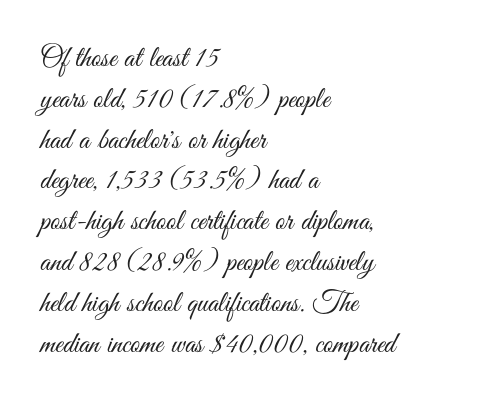
The image shows 30 px light, condensed sans-serif type; set left-aligned, normal line spacing (1.36x), normal letter spacing, not underlined; medium stroke contrast and a small x-height.
